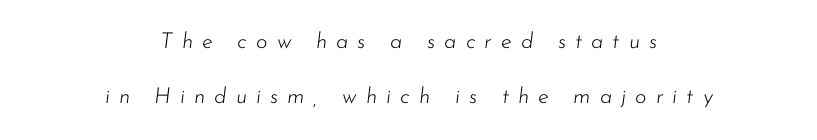
The image shows 22 px text type, italic (leaning right); set centered, loose line spacing (2.49x), unusually wide letter spacing (+0.41 em), not underlined.
